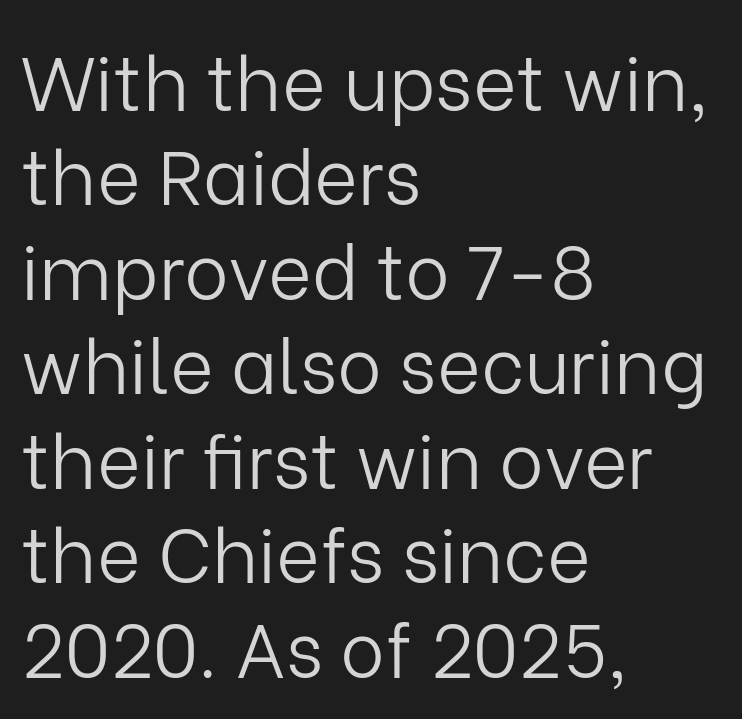
Q: Is the text bold? A: No.
Q: Is the text italic (slanted)? A: No, it is upright.
Q: Is the typeface a serif or a sans-serif typeface? A: Sans-serif.
Q: Is the text underlined? A: No.
Q: How is the paragraph aligned? A: Left-aligned.
Q: Is the spacing between letters normal or unusually wide? A: Normal.
Q: Is the spacing between lines tight, normal or loose? A: Normal.
Q: Width (condensed, normal, or wide)? A: Normal.
Q: Stroke contrast? A: Low.
Q: x-height? A: Medium.
Q: Monospaced? A: No.
